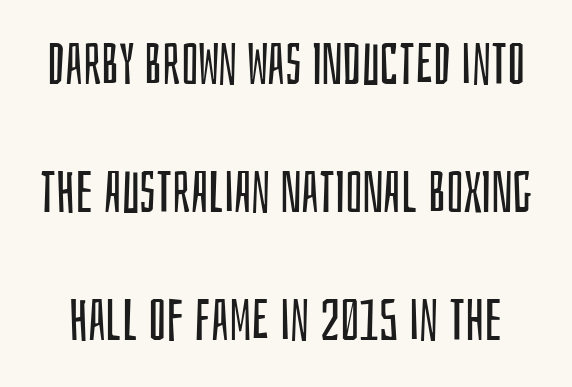
A typesetter would label this face a sans. The letterforms sit shoulder to shoulder at normal distance. This sample has the flowing, uneven cadence of proportional lettering. A clean baseline with only descenders dipping below it. These lines stand farther apart than default settings would place them.
